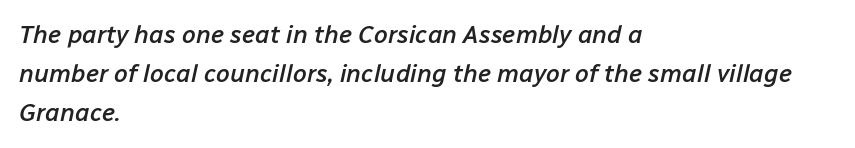
{"italic": "yes", "lean": "right", "slant_degrees": 12, "bold": "semi", "underline": "no", "align": "left", "line_spacing": "normal", "line_spacing_ratio": 1.57, "letter_spacing": "normal", "letter_spacing_em": 0.0, "glyph_px": 25}
